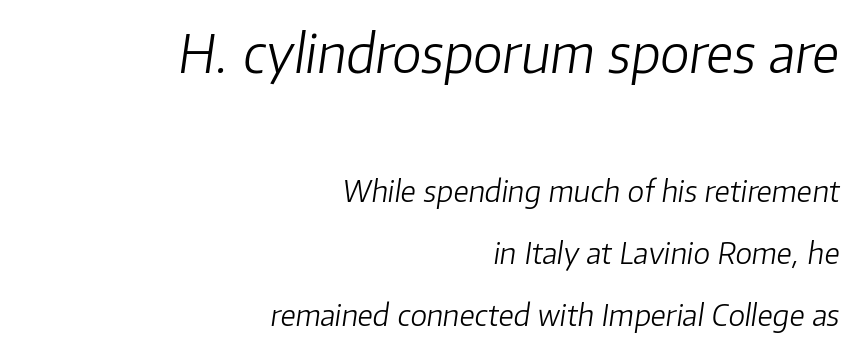
{"italic": "yes", "lean": "right", "slant_degrees": 8, "bold": "no", "weight": "light", "width": "normal", "stroke_contrast": "low", "x_height": "medium", "monospaced": "no", "underline": "no", "align": "right", "line_spacing": "loose", "line_spacing_ratio": 2.08, "letter_spacing": "normal", "letter_spacing_em": 0.0, "larger_block": "first", "size_ratio": 1.77, "glyph_px": 53}
